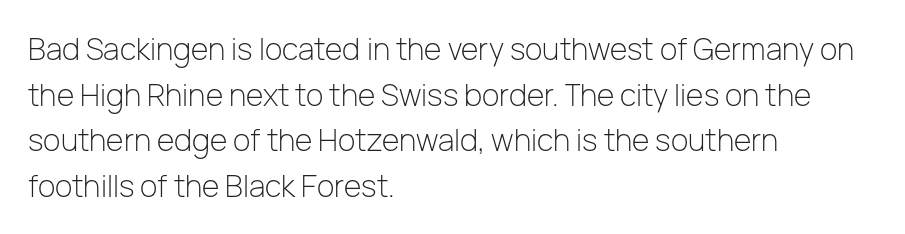
{"serif": "no", "italic": "no", "bold": "no", "weight": "light", "width": "normal", "stroke_contrast": "low", "x_height": "medium", "monospaced": "no", "underline": "no", "align": "left", "line_spacing": "normal", "line_spacing_ratio": 1.52, "letter_spacing": "normal", "letter_spacing_em": 0.0, "glyph_px": 30}
